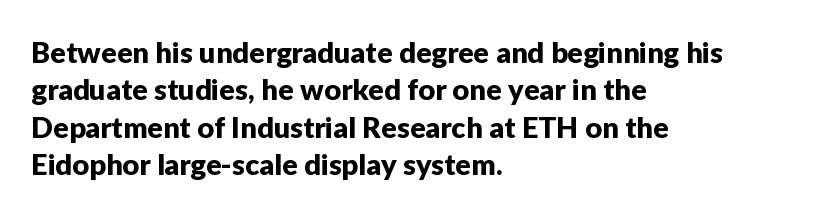
{"serif": "no", "italic": "no", "width": "normal", "stroke_contrast": "low", "x_height": "medium", "monospaced": "no", "underline": "no", "align": "left", "line_spacing": "normal", "line_spacing_ratio": 1.29, "letter_spacing": "normal", "letter_spacing_em": 0.0, "glyph_px": 29}
